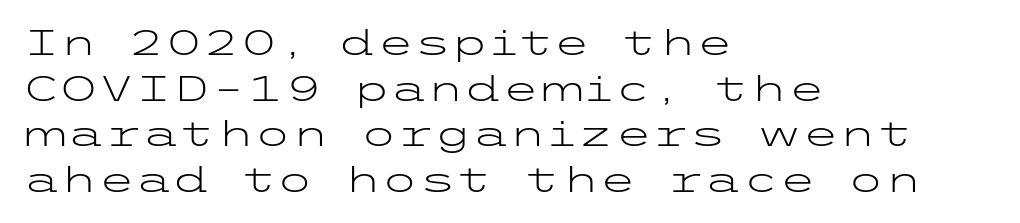
The image shows 34 px light, wide sans-serif type, upright; set left-aligned, normal line spacing (1.34x), normal letter spacing, not underlined; low stroke contrast and a medium x-height.
